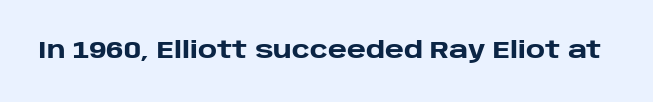
{"italic": "no", "bold": "yes", "underline": "no", "letter_spacing": "normal", "letter_spacing_em": 0.0, "glyph_px": 24}
